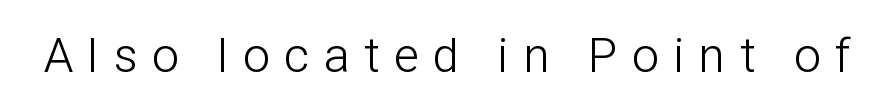
{"serif": "no", "italic": "no", "bold": "no", "weight": "light", "width": "condensed", "stroke_contrast": "low", "x_height": "medium", "monospaced": "no", "underline": "no", "letter_spacing": "wide", "letter_spacing_em": 0.32, "glyph_px": 48}
